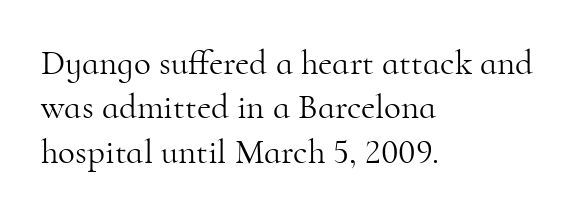
{"serif": "yes", "italic": "no", "bold": "no", "weight": "light", "width": "normal", "stroke_contrast": "high", "x_height": "small", "monospaced": "no", "underline": "no", "align": "left", "line_spacing": "normal", "line_spacing_ratio": 1.27, "letter_spacing": "normal", "letter_spacing_em": 0.0, "glyph_px": 35}
